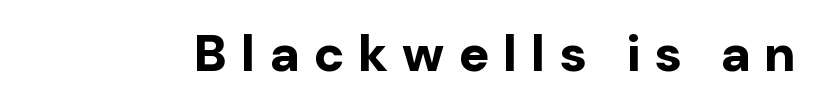
{"serif": "no", "italic": "no", "bold": "yes", "weight": "bold", "width": "normal", "stroke_contrast": "low", "x_height": "medium", "monospaced": "no", "underline": "no", "letter_spacing": "wide", "letter_spacing_em": 0.27, "glyph_px": 51}
